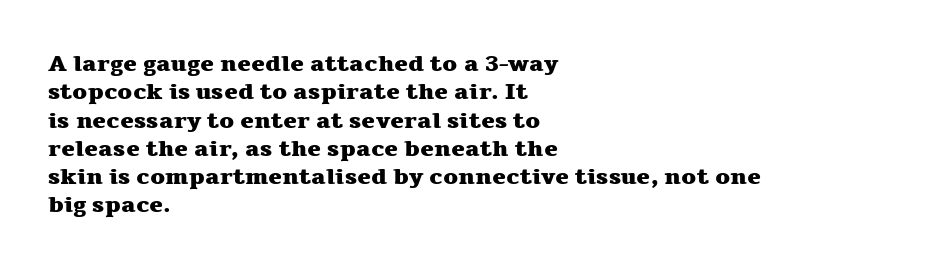
Plain, unruled lines of type. Heft: maximum for text — a bold. The tracking reads as untouched default to a designer's eye. Nope, not italic — everything's standing straight.
